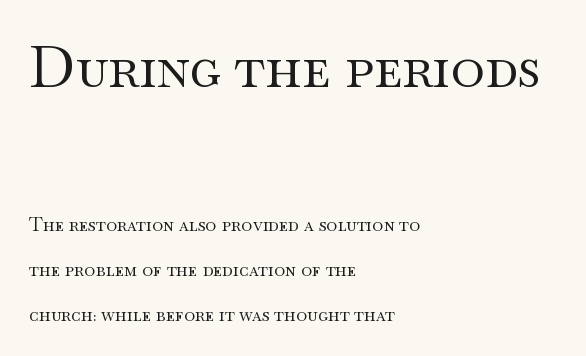
Q: Is the text bold? A: No.
Q: Is the text italic (slanted)? A: No, it is upright.
Q: Is the typeface a serif or a sans-serif typeface? A: Serif.
Q: Is the text underlined? A: No.
Q: How is the paragraph aligned? A: Left-aligned.
Q: Is the spacing between letters normal or unusually wide? A: Normal.
Q: Is the spacing between lines tight, normal or loose? A: Loose.
Q: Which block of text is set in a larger size, the first (top) or the second (bottom)? A: The first (top) one.
Q: Width (condensed, normal, or wide)? A: Wide.
Q: Stroke contrast? A: Medium.
Q: x-height? A: Small.
Q: Monospaced? A: No.
